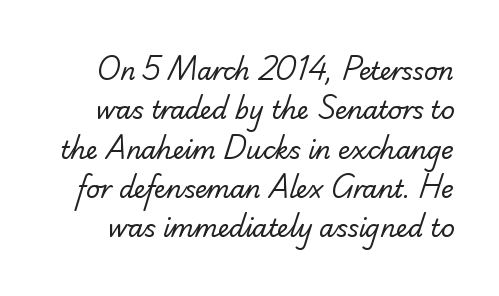
The image shows 24 px text type; set normal line spacing (1.64x), normal letter spacing, not underlined.
